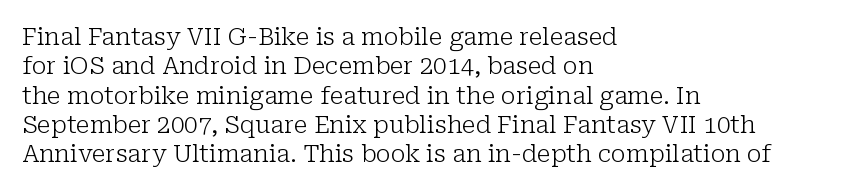
Notice how the stems are strictly vertical — no italics here. Standard letterfit; no display-style spreading of the glyphs. The space beneath each line is pristine and unruled. Counters stay open thanks to moderate or lighter strokes. A classic flush-left, rag-right setting is used for this passage.
